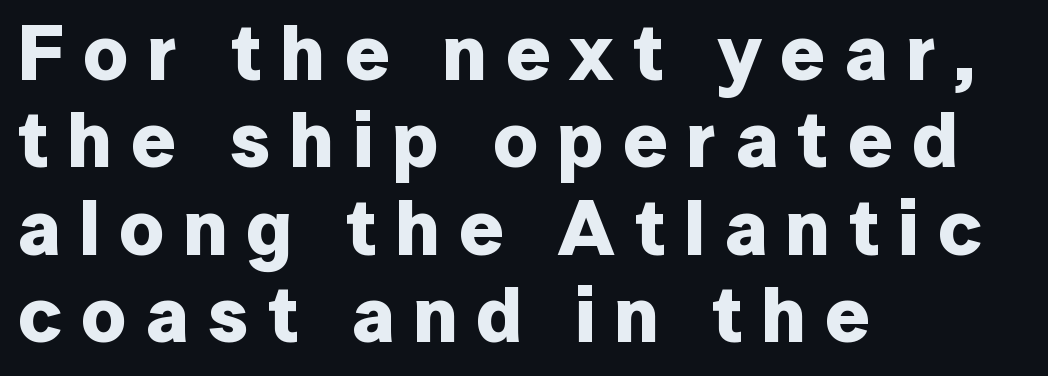
{"serif": "no", "italic": "no", "bold": "yes", "weight": "bold", "width": "normal", "stroke_contrast": "low", "x_height": "medium", "monospaced": "no", "underline": "no", "align": "left", "line_spacing": "tight", "line_spacing_ratio": 1.12, "letter_spacing": "wide", "letter_spacing_em": 0.24, "glyph_px": 78}
